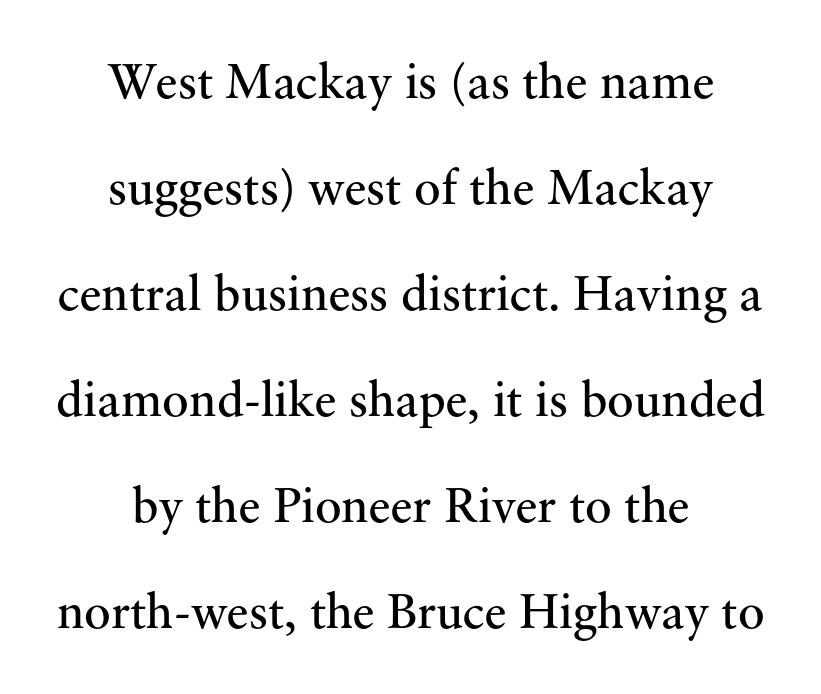
{"serif": "yes", "italic": "no", "bold": "no", "weight": "regular", "width": "normal", "stroke_contrast": "medium", "x_height": "small", "monospaced": "no", "underline": "no", "align": "center", "line_spacing": "loose", "line_spacing_ratio": 2.12, "letter_spacing": "normal", "letter_spacing_em": 0.0, "glyph_px": 50}
